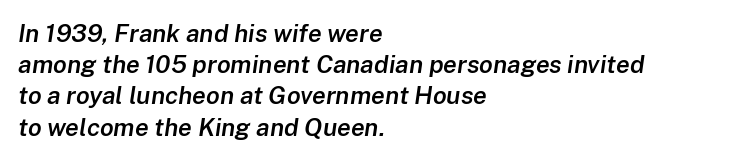
{"italic": "yes", "lean": "right", "slant_degrees": 8, "bold": "semi", "underline": "no", "align": "left", "line_spacing": "normal", "line_spacing_ratio": 1.25, "letter_spacing": "normal", "letter_spacing_em": 0.0, "glyph_px": 25}
